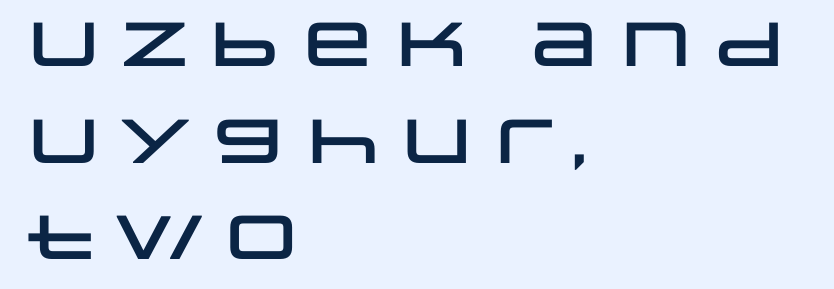
The image shows 62 px wide sans-serif type, upright; set left-aligned, normal line spacing (1.56x), normal letter spacing, not underlined; low stroke contrast and a large x-height.
